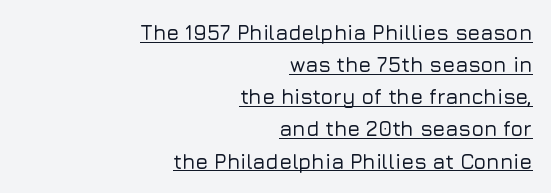
{"italic": "no", "underline": "yes", "align": "right", "line_spacing": "normal", "line_spacing_ratio": 1.53, "letter_spacing": "normal", "letter_spacing_em": 0.0, "glyph_px": 21}
